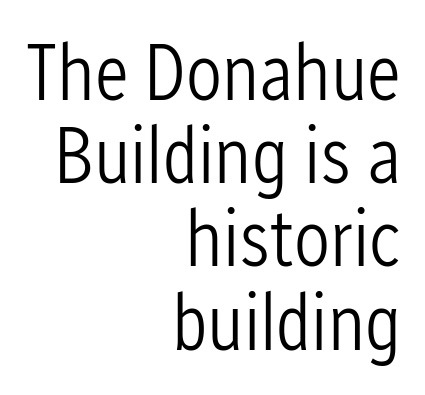
The image shows 80 px light, condensed sans-serif type, upright; set right-aligned, tight line spacing (1.04x), normal letter spacing, not underlined; low stroke contrast and a medium x-height.
